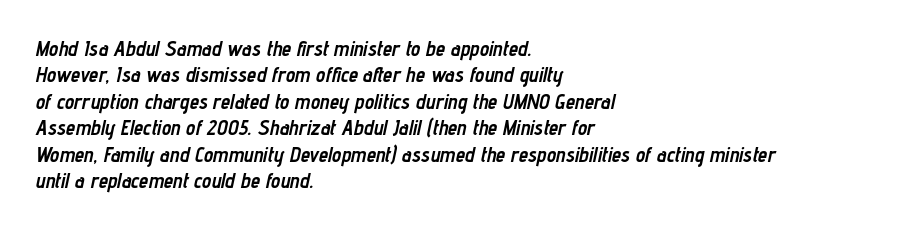
Q: Is the text bold? A: Yes.
Q: Is the text italic (slanted)? A: Yes, it leans right by about 12 degrees.
Q: Is the text underlined? A: No.
Q: How is the paragraph aligned? A: Left-aligned.
Q: Is the spacing between letters normal or unusually wide? A: Normal.
Q: Is the spacing between lines tight, normal or loose? A: Normal.
